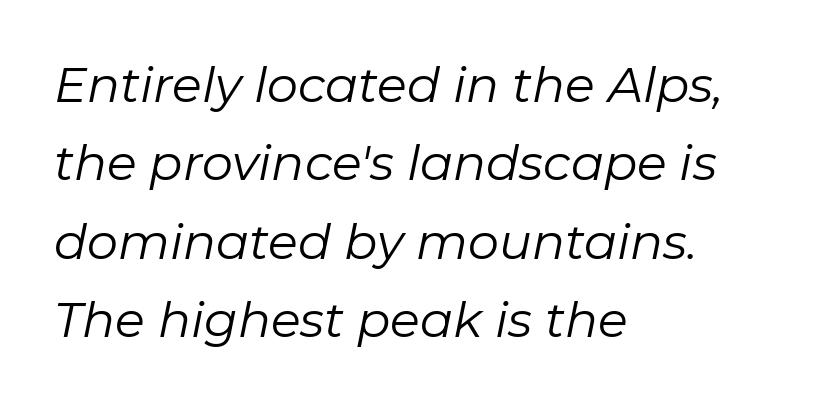
{"italic": "yes", "lean": "right", "slant_degrees": 11, "bold": "no", "weight": "regular", "width": "normal", "stroke_contrast": "low", "x_height": "medium", "monospaced": "no", "underline": "no", "align": "left", "line_spacing": "normal", "line_spacing_ratio": 1.6, "letter_spacing": "normal", "letter_spacing_em": 0.0, "glyph_px": 49}
